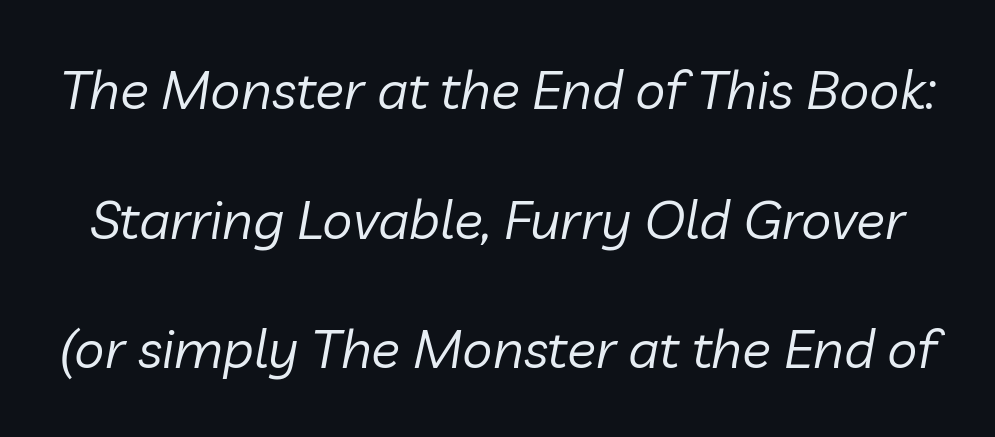
{"italic": "yes", "lean": "right", "slant_degrees": 10, "bold": "no", "weight": "regular", "width": "normal", "stroke_contrast": "low", "x_height": "medium", "monospaced": "no", "underline": "no", "line_spacing": "loose", "line_spacing_ratio": 2.4, "letter_spacing": "normal", "letter_spacing_em": 0.0, "glyph_px": 54}
